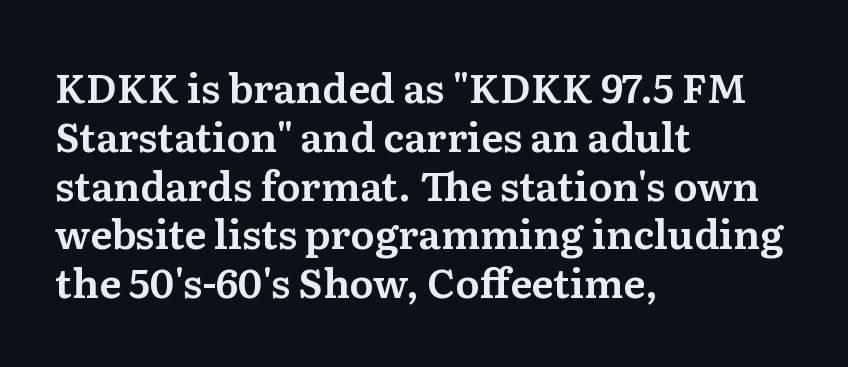
The image shows 40 px serif type, upright; set left-aligned, line spacing 1.22x, normal letter spacing, not underlined; medium stroke contrast and a medium x-height.
